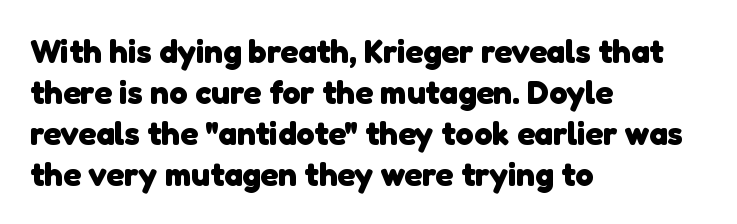
Every letter is thick-stroked: bold, no question. Note the varied advance widths — an 'i' is clearly narrower than an 'm'. Alignment: flush left. Type without underlining. The rendering shows plain stroke endings on the letterforms — a sans-serif design. This rendering leaves character spacing at its baseline value.
